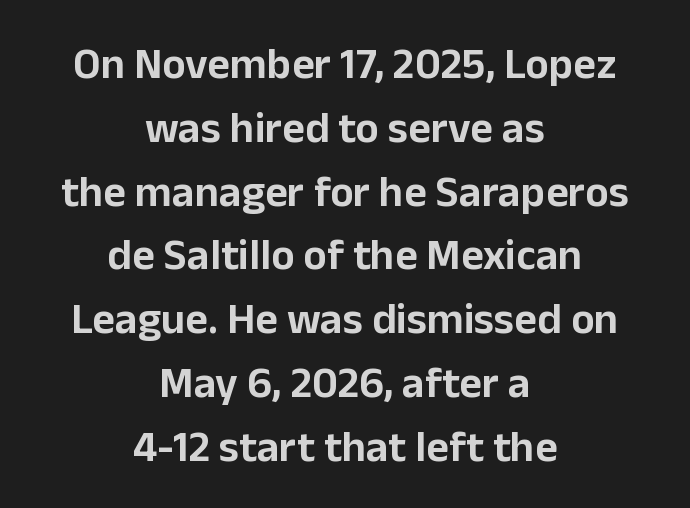
Nobody drew a line under any word here. The designer left line spacing at the default. You can tell from the bare stems that sans-serif type was used. Neither beginnings nor endings align; midpoints do. If you drew a line through each stem, it would be perfectly vertical.
